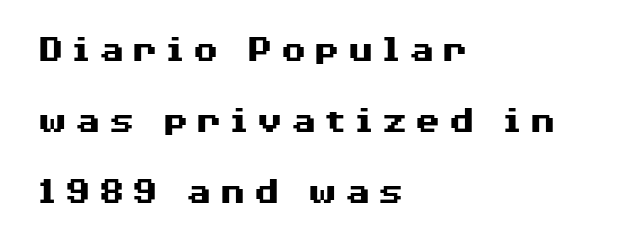
The image shows 39 px heavy, wide sans-serif type, upright; set left-aligned, line spacing 1.82x, not underlined; medium stroke contrast and a medium x-height.
